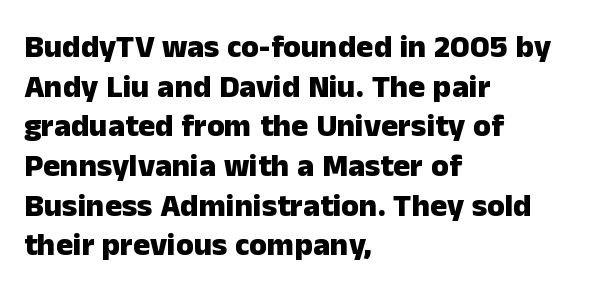
The image shows 32 px heavy sans-serif type, upright; set left-aligned, line spacing 1.24x, normal letter spacing, not underlined; low stroke contrast and a medium x-height.
